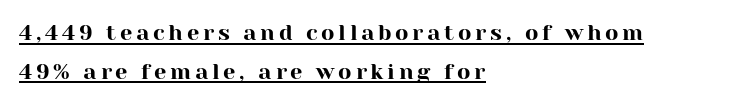
The words here are underlined. The lines in this sample share a left origin and differ only in where they stop. Posture: upright roman.
